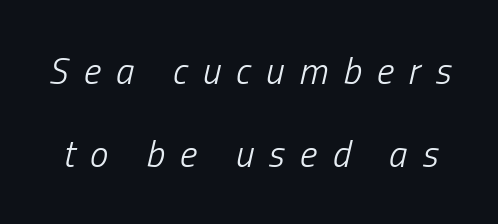
Q: Is the text bold? A: No.
Q: Is the text italic (slanted)? A: Yes, it leans right by about 13 degrees.
Q: Is the text underlined? A: No.
Q: Is the spacing between letters normal or unusually wide? A: Unusually wide.
Q: Is the spacing between lines tight, normal or loose? A: Loose.
Q: Width (condensed, normal, or wide)? A: Condensed.
Q: Stroke contrast? A: Low.
Q: x-height? A: Medium.
Q: Monospaced? A: No.
